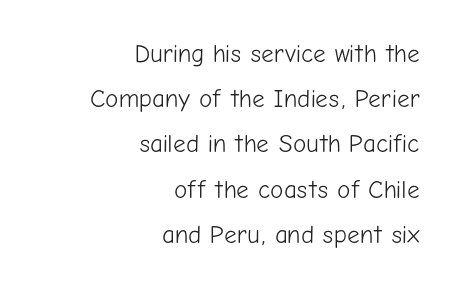
Q: Is the text bold? A: No.
Q: Is the text italic (slanted)? A: No, it is upright.
Q: Is the text underlined? A: No.
Q: How is the paragraph aligned? A: Right-aligned.
Q: Is the spacing between letters normal or unusually wide? A: Normal.
